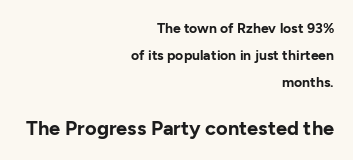
The later block is typeset at a bigger size than the earlier block. You could fit nearly another row in the gap between these rows. The strip under each line holds only bare page. Between one letter and the next there's only the usual sliver of space.
